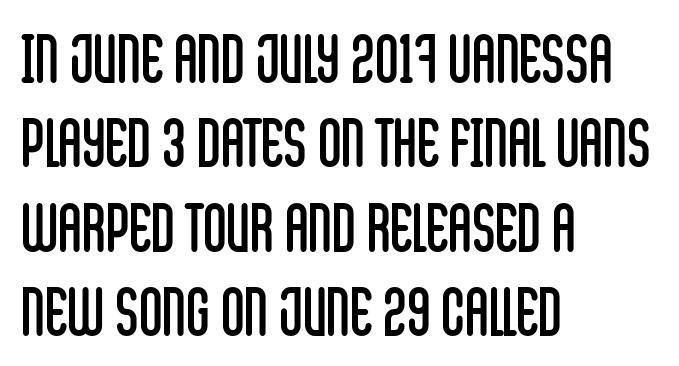
The space directly below the letters is spotless. Short note: letters normally spaced. No feet cap the strokes, marking this as sans-serif type. Italic? Not at all — the glyphs are vertical. This sample has the flowing, uneven cadence of proportional lettering.
